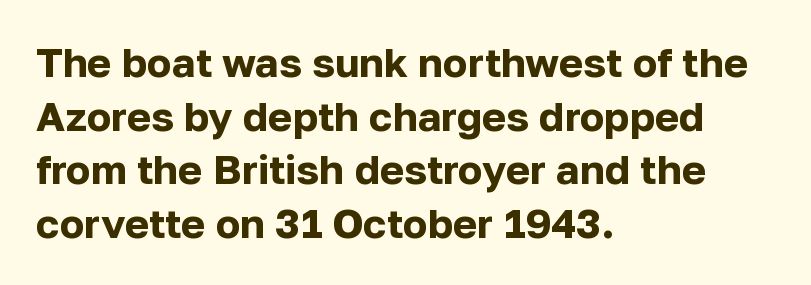
Q: Is the text bold? A: Yes.
Q: Is the text italic (slanted)? A: No, it is upright.
Q: Is the typeface a serif or a sans-serif typeface? A: Sans-serif.
Q: Is the text underlined? A: No.
Q: How is the paragraph aligned? A: Left-aligned.
Q: Is the spacing between letters normal or unusually wide? A: Normal.
Q: Is the spacing between lines tight, normal or loose? A: Normal.
Q: Width (condensed, normal, or wide)? A: Normal.
Q: Stroke contrast? A: Low.
Q: x-height? A: Medium.
Q: Monospaced? A: No.
